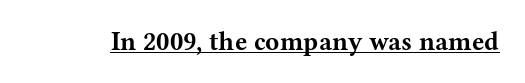
No extra tracking has been applied to these lines. Glance below the letters and you will spot a drawn line. Quick note: not italic, upright. The letters are bold, with thick, heavy strokes.
